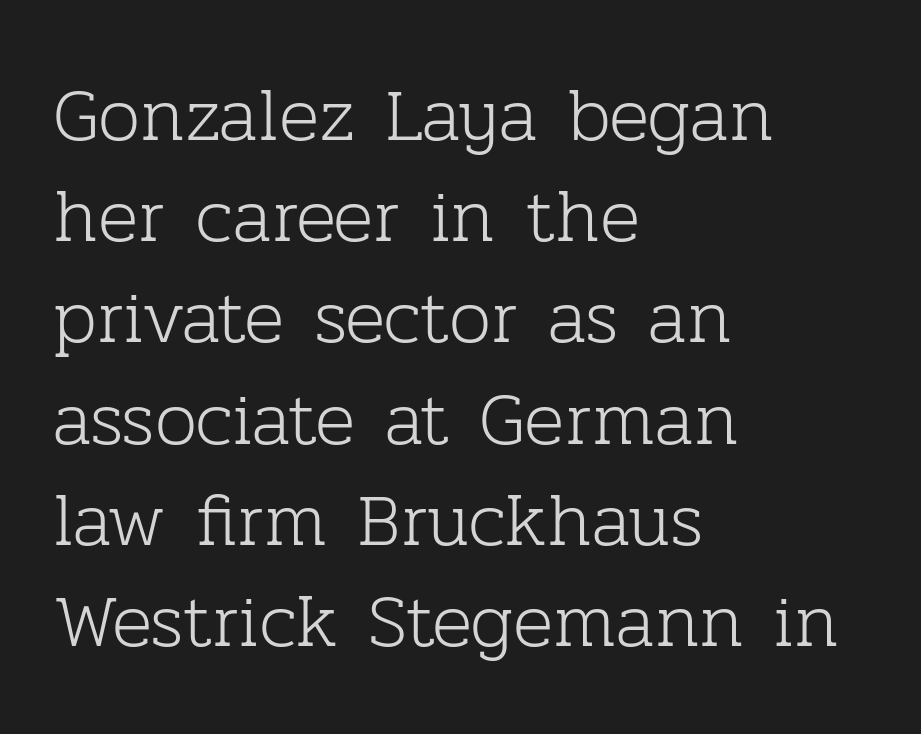
{"serif": "yes", "italic": "no", "bold": "no", "weight": "light", "width": "normal", "stroke_contrast": "low", "x_height": "medium", "monospaced": "no", "underline": "no", "align": "left", "line_spacing": "normal", "line_spacing_ratio": 1.35, "letter_spacing": "normal", "letter_spacing_em": 0.0, "glyph_px": 75}
